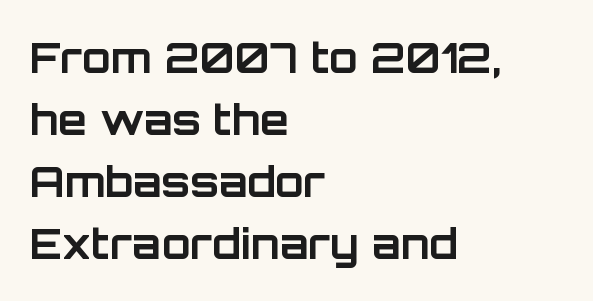
{"serif": "no", "italic": "no", "bold": "yes", "weight": "bold", "width": "normal", "stroke_contrast": "low", "x_height": "large", "monospaced": "no", "underline": "no", "align": "left", "line_spacing": "normal", "line_spacing_ratio": 1.48, "letter_spacing": "normal", "letter_spacing_em": 0.0, "glyph_px": 42}
